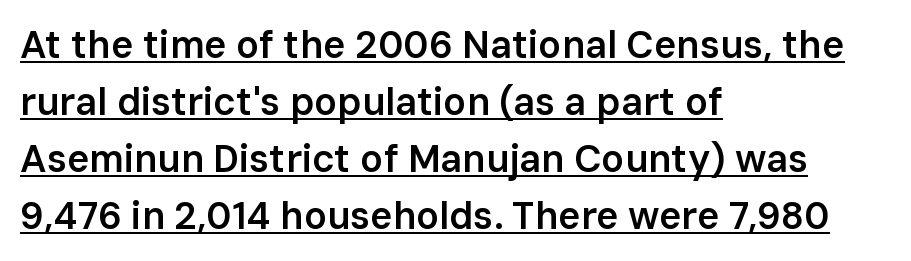
Q: Is the text bold? A: Semi-bold.
Q: Is the text italic (slanted)? A: No, it is upright.
Q: Is the typeface a serif or a sans-serif typeface? A: Sans-serif.
Q: Is the text underlined? A: Yes.
Q: How is the paragraph aligned? A: Left-aligned.
Q: Is the spacing between letters normal or unusually wide? A: Normal.
Q: Is the spacing between lines tight, normal or loose? A: Normal.
Q: Width (condensed, normal, or wide)? A: Normal.
Q: Stroke contrast? A: Low.
Q: x-height? A: Medium.
Q: Monospaced? A: No.
